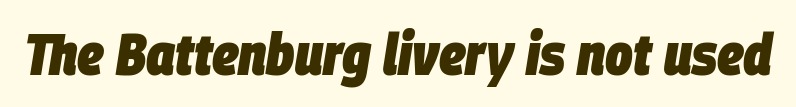
The image shows 58 px heavy, condensed type, italic (leaning right); set normal letter spacing, not underlined; low stroke contrast and a large x-height.
